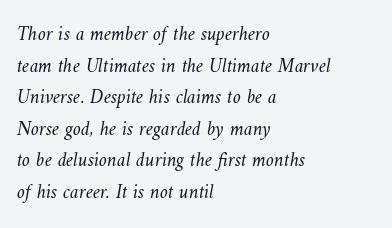
A quiet, ordinary-to-light weight characterises the typeface. Horizontal bands of white between lines are of average thickness. There is no visible air inserted between adjacent glyphs. The lines are quadded left. The baseline area is clear.
